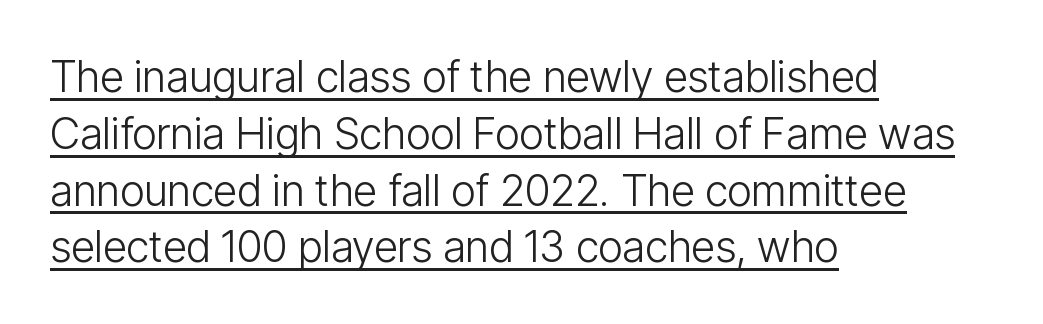
{"serif": "no", "italic": "no", "bold": "no", "weight": "light", "width": "condensed", "stroke_contrast": "low", "x_height": "medium", "monospaced": "no", "underline": "yes", "align": "left", "line_spacing": "normal", "line_spacing_ratio": 1.32, "letter_spacing": "normal", "letter_spacing_em": 0.0, "glyph_px": 43}
